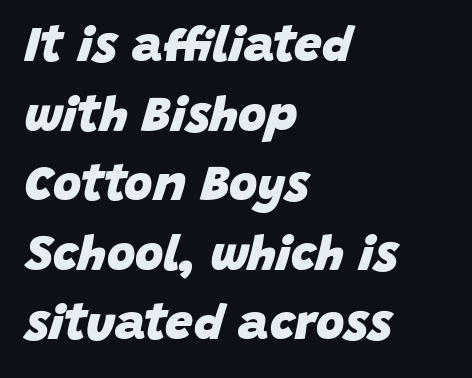
The image shows 49 px heavy type, italic (leaning right); set left-aligned, normal line spacing (1.42x), normal letter spacing, not underlined; low stroke contrast and a large x-height.
